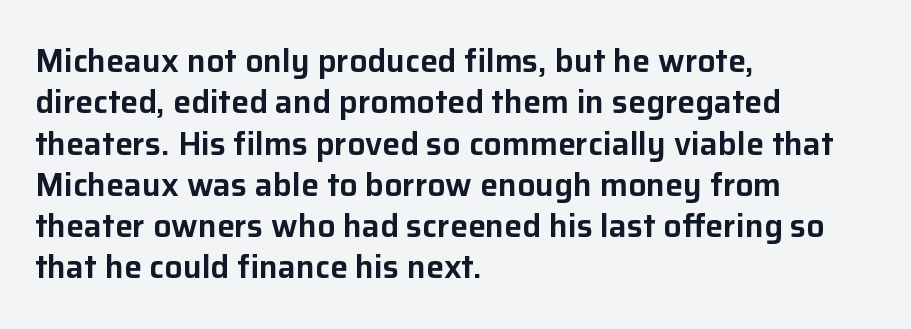
The glyphs are unaccompanied by any horizontal stroke below them. If you measured baseline to baseline, you'd find a middling distance. This sample uses an upright cut, with every glyph sitting square on the baseline. The passage is arranged the way most books set body copy — flush left. Proportional: the letters do not fall into vertical columns. Each word holds together tightly as a unit, with standard inter-letter gaps.
